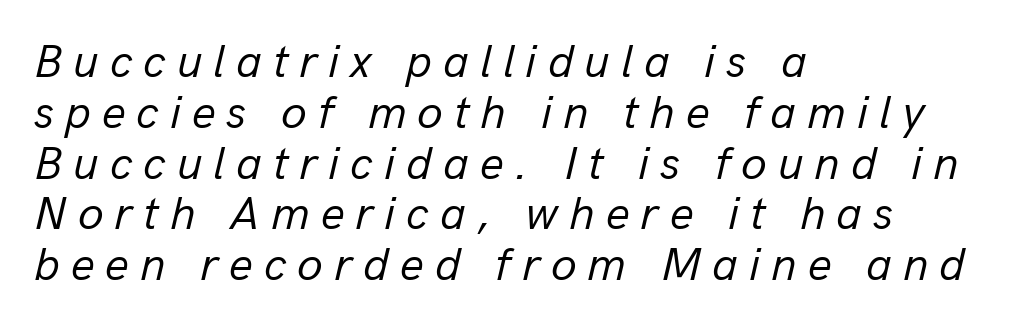
Q: Is the text bold? A: No.
Q: Is the text italic (slanted)? A: Yes, it leans right by about 13 degrees.
Q: Is the text underlined? A: No.
Q: How is the paragraph aligned? A: Left-aligned.
Q: Is the spacing between letters normal or unusually wide? A: Unusually wide.
Q: Is the spacing between lines tight, normal or loose? A: Tight.
Q: Width (condensed, normal, or wide)? A: Normal.
Q: Stroke contrast? A: Low.
Q: x-height? A: Medium.
Q: Monospaced? A: No.
